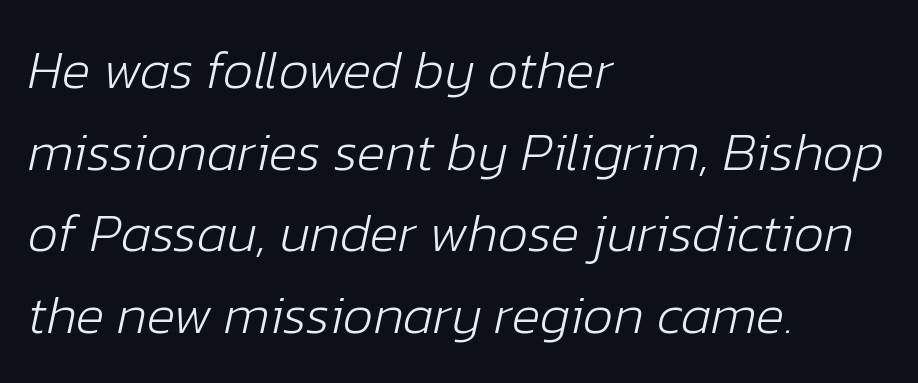
This reads as an unemphasized weight, regular at the heaviest. This sample has the flowing, uneven cadence of proportional lettering. Each line starts at the same left margin while the right side varies. The type is set solid horizontally, with unmodified tracking.
